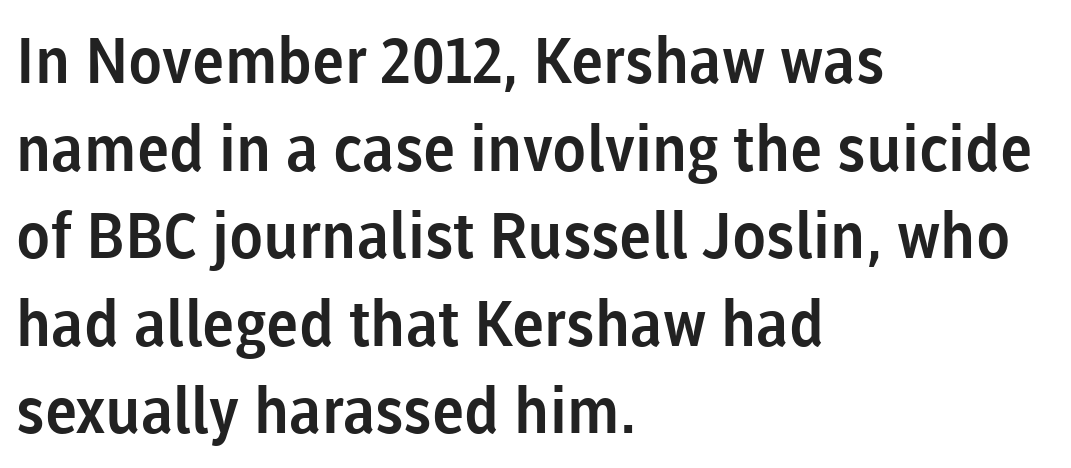
The image shows 63 px sans-serif type, upright; set left-aligned, normal line spacing (1.39x), normal letter spacing, not underlined; low stroke contrast and a medium x-height.
